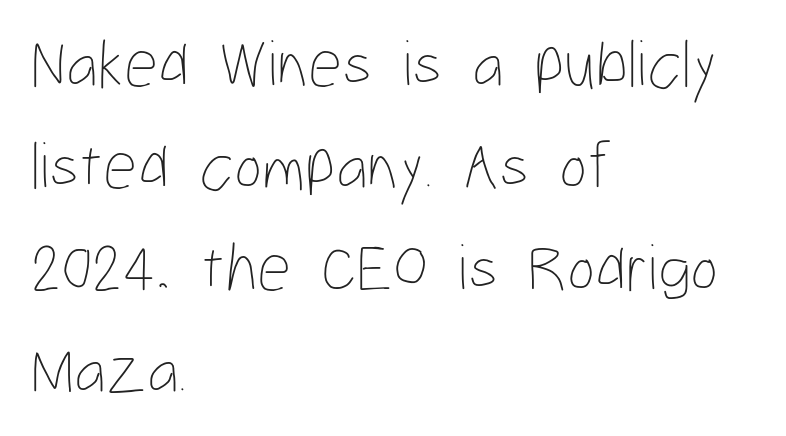
The image shows 67 px thin, condensed type, upright; set left-aligned, normal line spacing (1.52x), normal letter spacing, not underlined; low stroke contrast and a medium x-height.
